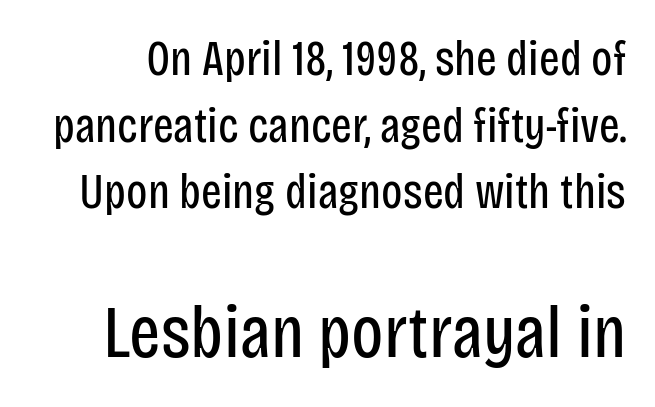
The emphasis by scale lands on block number two, below. Nothing sits at the stroke ends, so this counts as sans-serif. Bold? No — there's no thickening of the strokes. A typesetter would call this zero additional tracking. A roman cut, with each character standing at attention.
